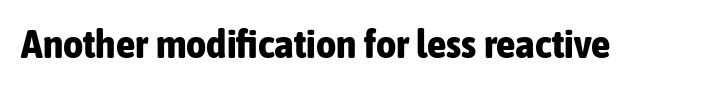
The letters carry no serifs — their stems end cleanly without finishing strokes. The letters advance in unequal steps, a hallmark of proportional type. These words are printed bold, with thick strokes throughout. The axis of the letterforms is exactly vertical.
